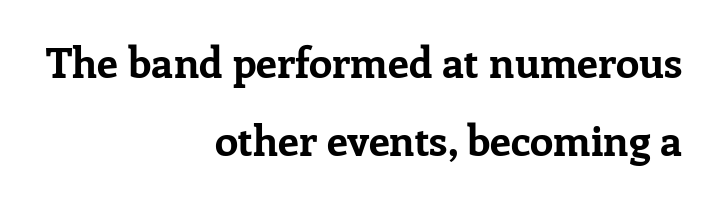
{"serif": "yes", "italic": "no", "bold": "yes", "weight": "bold", "width": "normal", "stroke_contrast": "low", "x_height": "medium", "monospaced": "no", "underline": "no", "align": "right", "line_spacing_ratio": 1.86, "letter_spacing": "normal", "letter_spacing_em": 0.0, "glyph_px": 42}
